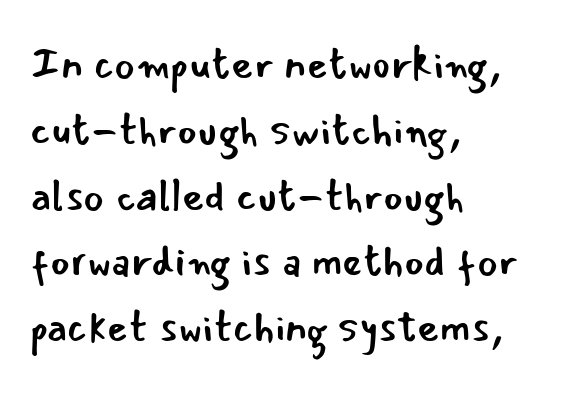
Q: Is the text bold? A: No.
Q: Is the text italic (slanted)? A: No, it is upright.
Q: Is the typeface a serif or a sans-serif typeface? A: Sans-serif.
Q: Is the text underlined? A: No.
Q: How is the paragraph aligned? A: Left-aligned.
Q: Is the spacing between letters normal or unusually wide? A: Normal.
Q: Is the spacing between lines tight, normal or loose? A: Normal.
Q: Width (condensed, normal, or wide)? A: Normal.
Q: Stroke contrast? A: Low.
Q: x-height? A: Small.
Q: Monospaced? A: No.
